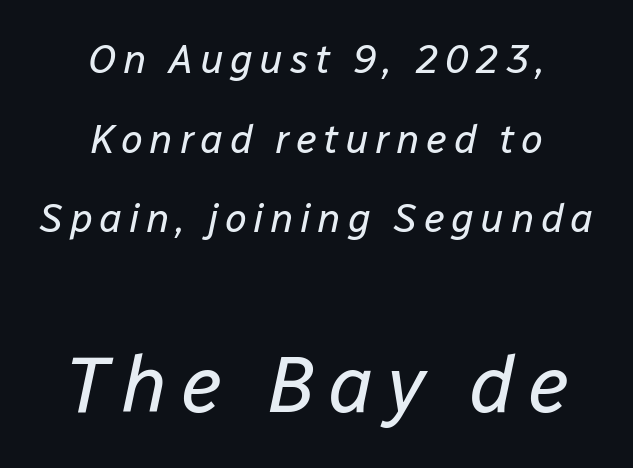
The image shows 79 px regular-weight type, italic (leaning right); set centered, loose line spacing (1.99x), not underlined; the second (bottom) block is 1.98x larger; low stroke contrast and a medium x-height.
